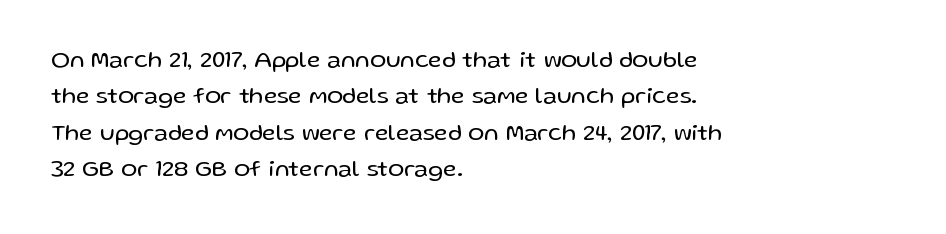
Q: Is the text bold? A: No.
Q: Is the text italic (slanted)? A: No, it is upright.
Q: Is the text underlined? A: No.
Q: How is the paragraph aligned? A: Left-aligned.
Q: Is the spacing between letters normal or unusually wide? A: Normal.
Q: Is the spacing between lines tight, normal or loose? A: Normal.
